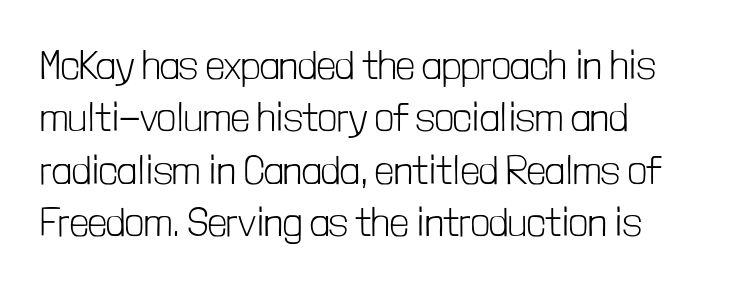
Q: Is the text bold? A: No.
Q: Is the text italic (slanted)? A: No, it is upright.
Q: Is the typeface a serif or a sans-serif typeface? A: Sans-serif.
Q: Is the text underlined? A: No.
Q: How is the paragraph aligned? A: Left-aligned.
Q: Is the spacing between letters normal or unusually wide? A: Normal.
Q: Is the spacing between lines tight, normal or loose? A: Normal.
Q: Width (condensed, normal, or wide)? A: Condensed.
Q: Stroke contrast? A: Low.
Q: x-height? A: Medium.
Q: Monospaced? A: No.
